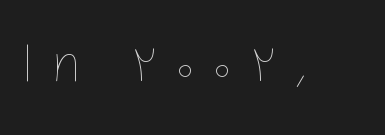
Think of a printed novel: that variable character pitch is what you see here. Heaviness? Minimal to ordinary, like unemphasized prose. Rendered with straight, roman letterforms. The type is letterspaced generously, with wide tracking. Rule under the text: the space is simply empty.
